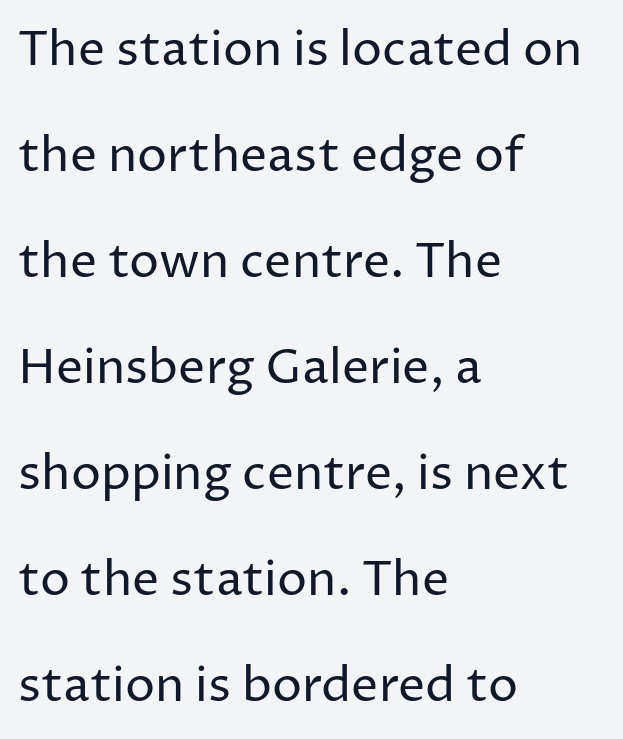
Q: Is the text bold? A: No.
Q: Is the text italic (slanted)? A: No, it is upright.
Q: Is the typeface a serif or a sans-serif typeface? A: Sans-serif.
Q: Is the text underlined? A: No.
Q: How is the paragraph aligned? A: Left-aligned.
Q: Is the spacing between letters normal or unusually wide? A: Normal.
Q: Is the spacing between lines tight, normal or loose? A: Loose.
Q: Width (condensed, normal, or wide)? A: Normal.
Q: Stroke contrast? A: Low.
Q: x-height? A: Medium.
Q: Monospaced? A: No.
